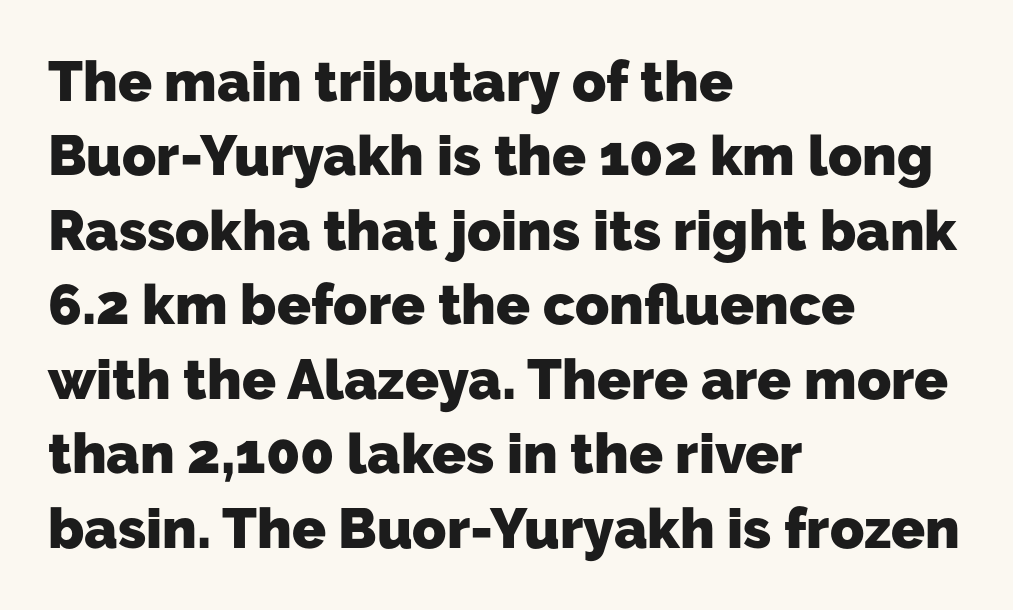
The glyphs are unaccompanied by any horizontal stroke below them. You could not count columns in this text — the font is proportionally spaced. A normal amount of white space separates one row of letters from the next. The typesetting leans heavy: a genuine bold.
